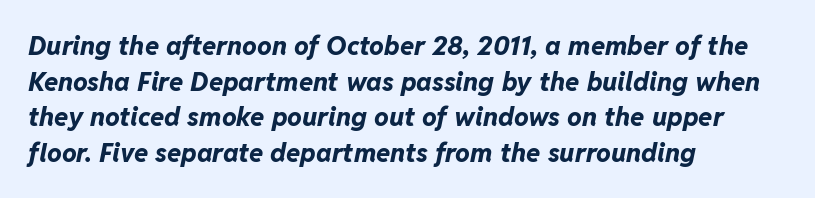
You can tell it's italic because the verticals aren't actually vertical. Beneath every word, the page is bare. What's the leading like? Ordinary, nothing unusual. Honestly, the letter spacing is just normal — you wouldn't notice it. The face used here has the dense, thick strokes of a bold. Line beginnings align vertically; line endings do not.
